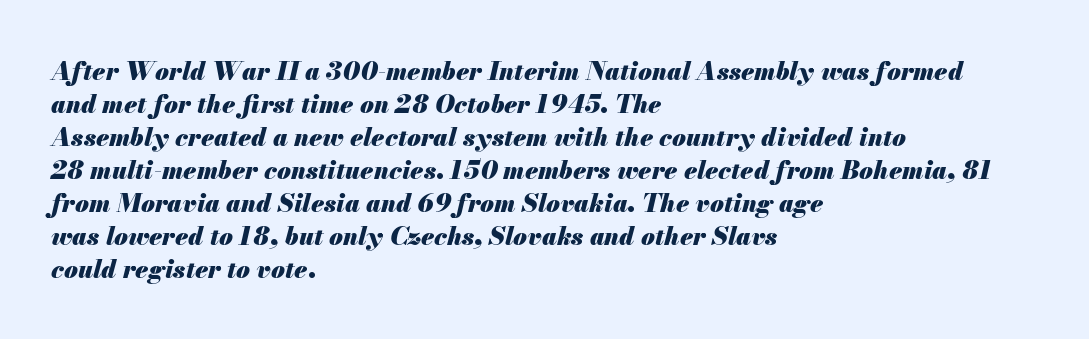
Baseline-to-baseline distance is the conventional proportion of letter height. Words appear dense and cohesive because spacing is normal. Layout note: lines flush left. The font is running at its bold setting. The whole block is typeset with a tilt. The area under the type is left untouched.
